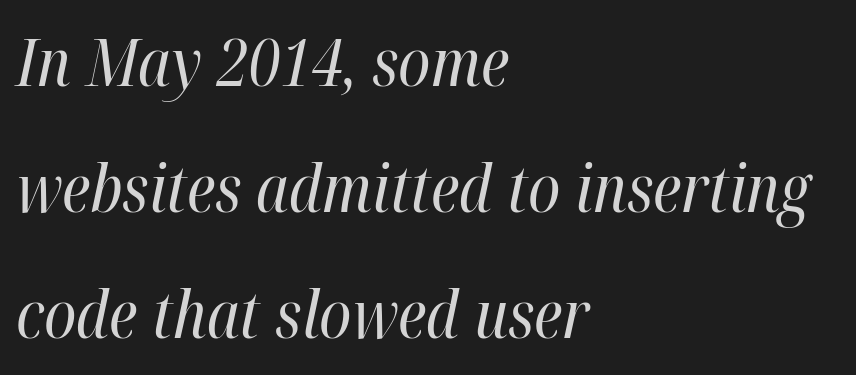
Q: Is the text bold? A: No.
Q: Is the text italic (slanted)? A: Yes, it leans right by about 12 degrees.
Q: Is the text underlined? A: No.
Q: How is the paragraph aligned? A: Left-aligned.
Q: Is the spacing between letters normal or unusually wide? A: Normal.
Q: Is the spacing between lines tight, normal or loose? A: Loose.
Q: Width (condensed, normal, or wide)? A: Condensed.
Q: Stroke contrast? A: High.
Q: x-height? A: Medium.
Q: Monospaced? A: No.
